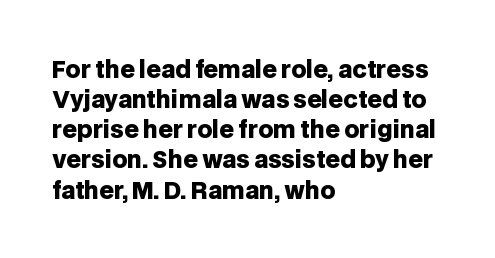
{"italic": "no", "bold": "yes", "underline": "no", "align": "left", "line_spacing": "normal", "line_spacing_ratio": 1.31, "letter_spacing": "normal", "letter_spacing_em": 0.0, "glyph_px": 23}
